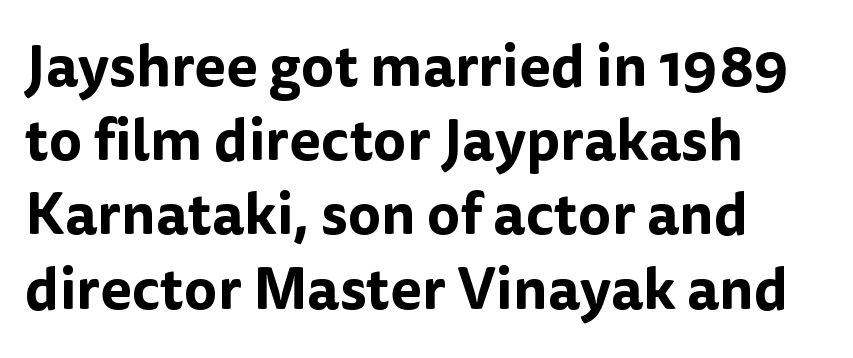
{"serif": "no", "italic": "no", "width": "normal", "stroke_contrast": "low", "x_height": "medium", "monospaced": "no", "underline": "no", "align": "left", "line_spacing": "normal", "line_spacing_ratio": 1.28, "letter_spacing": "normal", "letter_spacing_em": 0.0, "glyph_px": 58}
